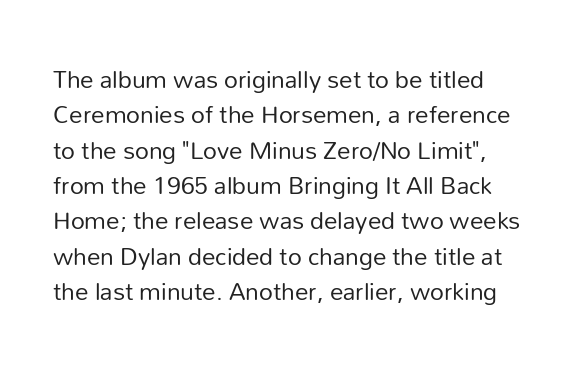
{"italic": "no", "bold": "no", "underline": "no", "align": "left", "line_spacing": "normal", "line_spacing_ratio": 1.31, "letter_spacing": "normal", "letter_spacing_em": 0.0, "glyph_px": 27}
